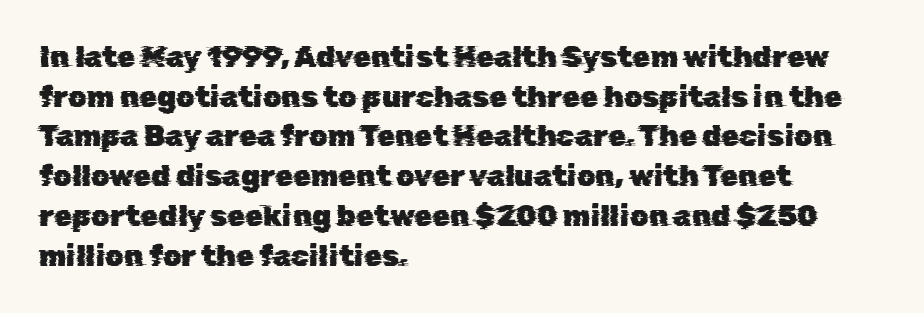
Does extra space separate the letters? No, they use regular spacing. Character widths vary here, with narrow letters taking less room than wide ones. Just letters on the line, the space beneath them empty. Look at the bottom of the vertical strokes: they stop flat, with no serifs. In CSS terms this would be text-align: left.
